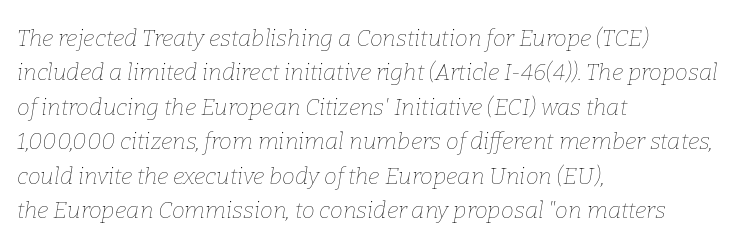
{"italic": "yes", "lean": "right", "slant_degrees": 9, "bold": "no", "underline": "no", "align": "left", "line_spacing": "normal", "line_spacing_ratio": 1.5, "letter_spacing": "normal", "letter_spacing_em": 0.0, "glyph_px": 23}
